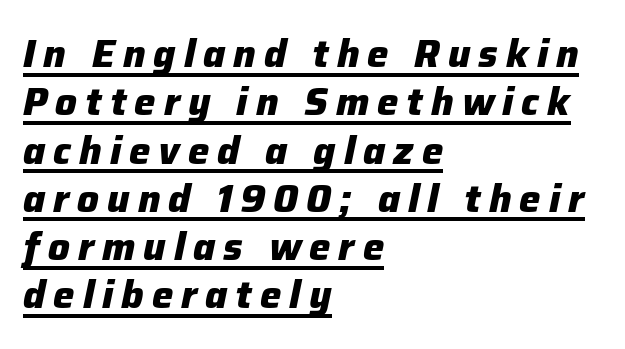
Q: Is the text bold? A: Yes.
Q: Is the text italic (slanted)? A: Yes, it leans right by about 12 degrees.
Q: Is the text underlined? A: Yes.
Q: How is the paragraph aligned? A: Left-aligned.
Q: Is the spacing between letters normal or unusually wide? A: Unusually wide.
Q: Is the spacing between lines tight, normal or loose? A: Normal.
Q: Width (condensed, normal, or wide)? A: Normal.
Q: Stroke contrast? A: Low.
Q: x-height? A: Medium.
Q: Monospaced? A: No.
